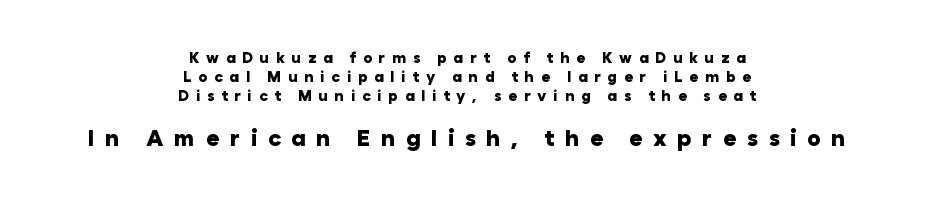
The image shows 23 px bold type, upright; set centered, normal line spacing (1.28x), unusually wide letter spacing (+0.45 em), not underlined; the second (bottom) block is 1.53x larger.
